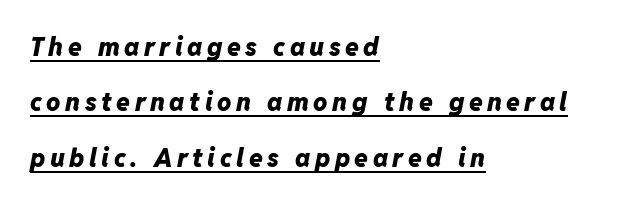
{"italic": "yes", "lean": "right", "slant_degrees": 11, "bold": "yes", "underline": "yes", "align": "left", "line_spacing": "loose", "line_spacing_ratio": 2.22, "glyph_px": 25}
